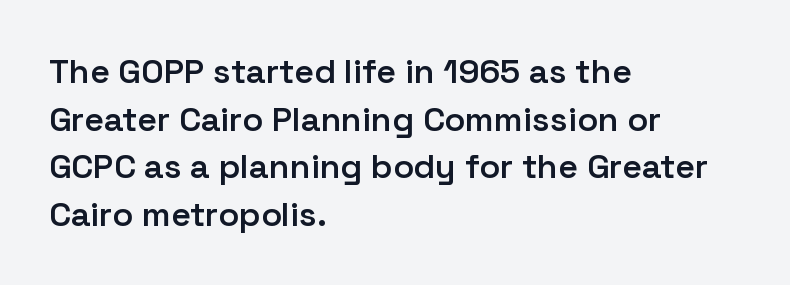
{"serif": "no", "italic": "no", "bold": "semi", "weight": "semibold", "width": "normal", "stroke_contrast": "low", "x_height": "medium", "monospaced": "no", "underline": "no", "align": "left", "line_spacing": "normal", "line_spacing_ratio": 1.4, "letter_spacing": "normal", "letter_spacing_em": 0.0, "glyph_px": 34}
